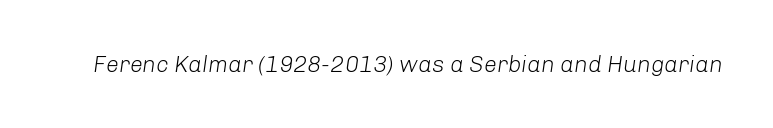
On a weight scale, this lands at 450 or below. The horizontal fit of the characters is conventional and even. The glyphs are unaccompanied by any horizontal stroke below them. The lettering tilts uniformly, giving the passage an italic look.
